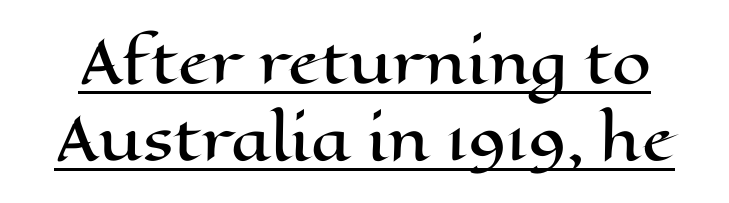
Notice how a bar underscores the lettering throughout. Is the letter spacing exaggerated? No — it looks like the ordinary default. Varying glyph widths throughout — classic text-font behaviour. Posture: upright roman. Summary of vertical rhythm: regular, with standard interline spacing.
